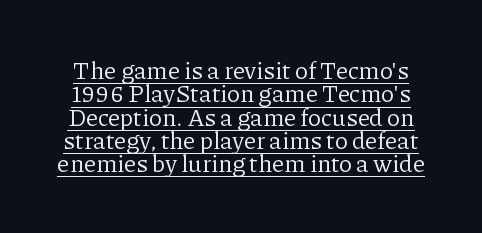
Nope, not italic — everything's standing straight. This is underlined copy, the kind a proofreader might mark for attention. Ink coverage per letter is moderate at most. Students, observe: this is what under-led, compact text looks like. The letterforms sit shoulder to shoulder at normal distance.
